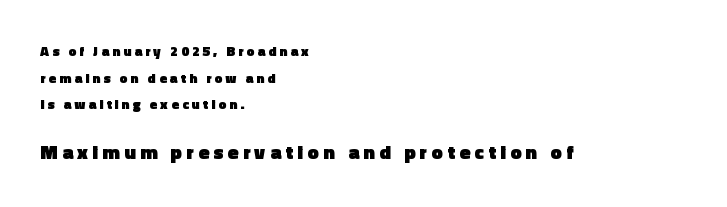
{"italic": "no", "bold": "yes", "underline": "no", "align": "left", "line_spacing": "loose", "line_spacing_ratio": 1.9, "letter_spacing": "wide", "letter_spacing_em": 0.22, "larger_block": "second", "size_ratio": 1.43, "glyph_px": 20}
